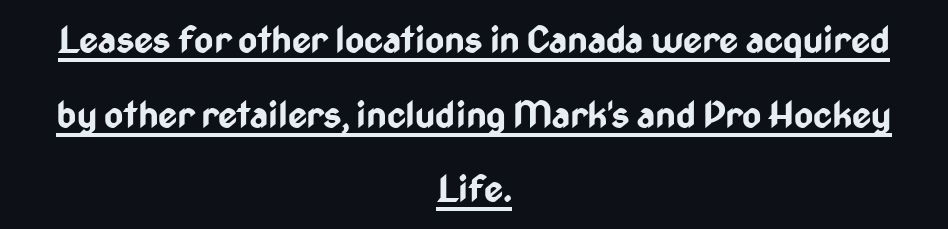
Q: Is the text bold? A: Yes.
Q: Is the text italic (slanted)? A: No, it is upright.
Q: Is the typeface a serif or a sans-serif typeface? A: Sans-serif.
Q: Is the text underlined? A: Yes.
Q: How is the paragraph aligned? A: Centered.
Q: Is the spacing between letters normal or unusually wide? A: Normal.
Q: Is the spacing between lines tight, normal or loose? A: Loose.
Q: Width (condensed, normal, or wide)? A: Condensed.
Q: Stroke contrast? A: Low.
Q: x-height? A: Medium.
Q: Monospaced? A: No.
